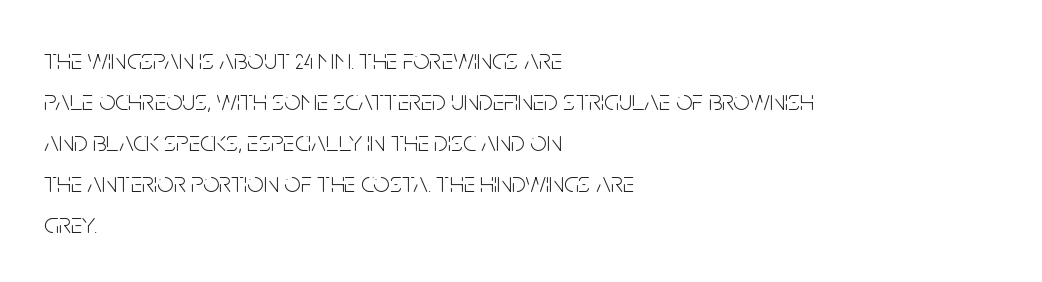
{"serif": "no", "italic": "no", "bold": "no", "weight": "light", "width": "condensed", "stroke_contrast": "low", "x_height": "large", "monospaced": "no", "underline": "no", "align": "left", "line_spacing": "normal", "line_spacing_ratio": 1.41, "letter_spacing": "normal", "letter_spacing_em": 0.0, "glyph_px": 29}
